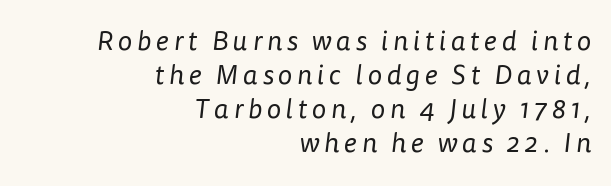
{"bold": "no", "underline": "no", "align": "right", "line_spacing": "normal", "line_spacing_ratio": 1.26, "glyph_px": 27}
